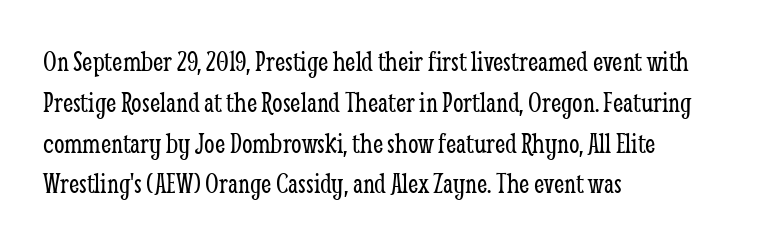
{"serif": "yes", "italic": "no", "bold": "no", "weight": "light", "width": "condensed", "stroke_contrast": "low", "x_height": "medium", "monospaced": "no", "underline": "no", "align": "left", "line_spacing": "normal", "line_spacing_ratio": 1.36, "letter_spacing": "normal", "letter_spacing_em": 0.0, "glyph_px": 30}
